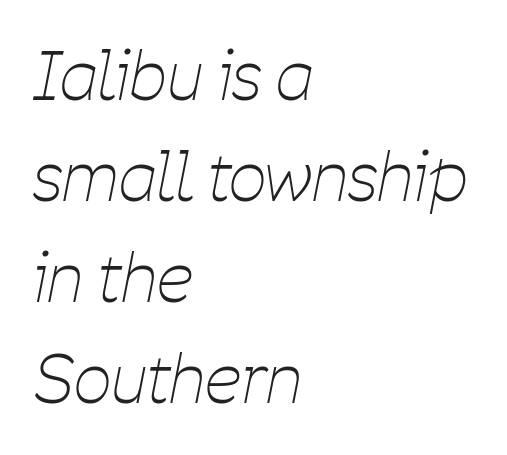
The image shows 66 px thin, condensed type, italic (leaning right); set left-aligned, normal line spacing (1.53x), normal letter spacing, not underlined; low stroke contrast and a medium x-height.
